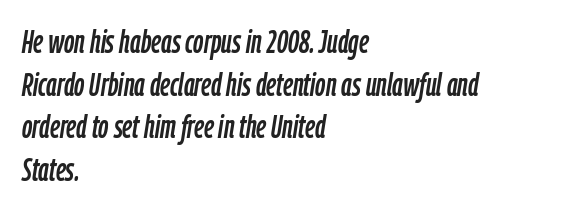
Default kerning and tracking; the words read as compact shapes. The typography opts for an oblique posture over an upright one. The passage shown is typed in a proportional face where columns would drift. Decoration check: the copy has no underline.
